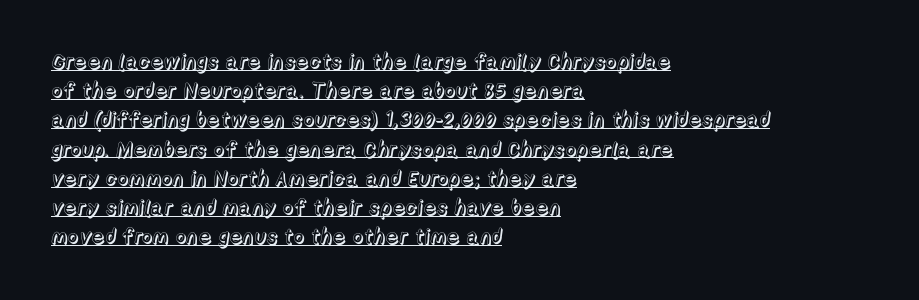
Q: Is the text italic (slanted)? A: Yes.
Q: Is the text underlined? A: Yes.
Q: How is the paragraph aligned? A: Left-aligned.
Q: Is the spacing between letters normal or unusually wide? A: Normal.
Q: Is the spacing between lines tight, normal or loose? A: Normal.
